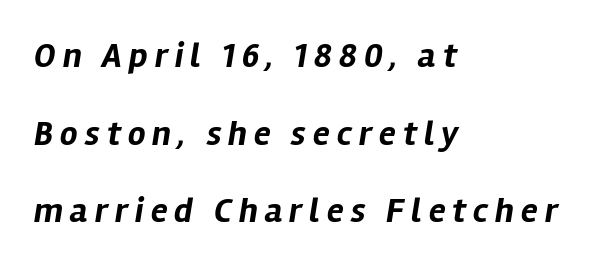
The image shows 35 px bold type, italic (leaning right); set left-aligned, loose line spacing (2.22x), unusually wide letter spacing (+0.2 em), not underlined; low stroke contrast and a medium x-height.
